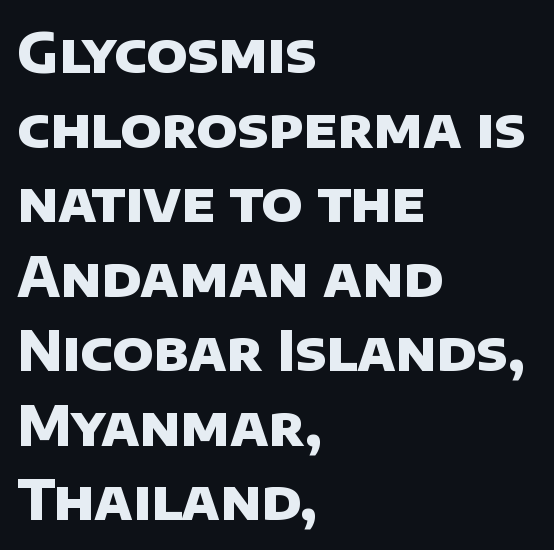
The zone under the glyphs is completely vacant. Observe the ordinary spacing: letters are neighbours, not strangers. Unlike a traditional serif, this face leaves its strokes unadorned. Notice how the passage keeps a crisp vertical edge on the left only. Vertical spacing — default.
